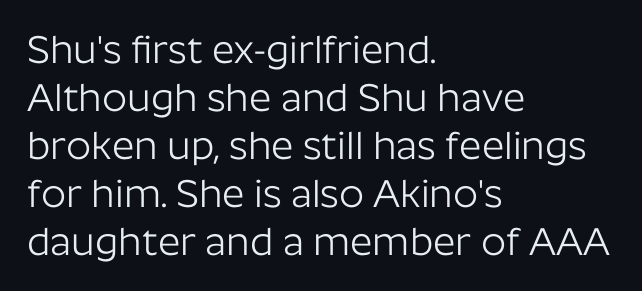
No italicization has been applied; the sample stays upright. Spacing verdict: proportional, widths tailored to each character. The type is set solid horizontally, with unmodified tracking. The passage shown is typeset with a sans-serif family. Compared with a centered layout, this one pins lines to the left instead. Quick note: underline off.
